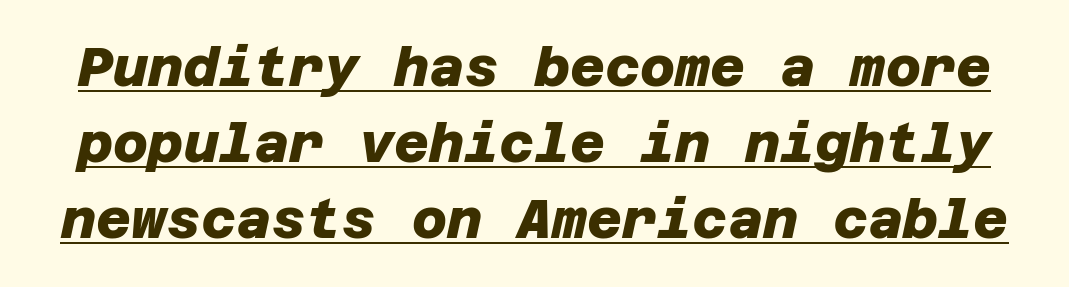
{"serif": "no", "bold": "yes", "weight": "heavy", "width": "normal", "stroke_contrast": "low", "x_height": "large", "underline": "yes", "line_spacing": "normal", "line_spacing_ratio": 1.41, "letter_spacing": "normal", "letter_spacing_em": 0.0, "glyph_px": 54}
